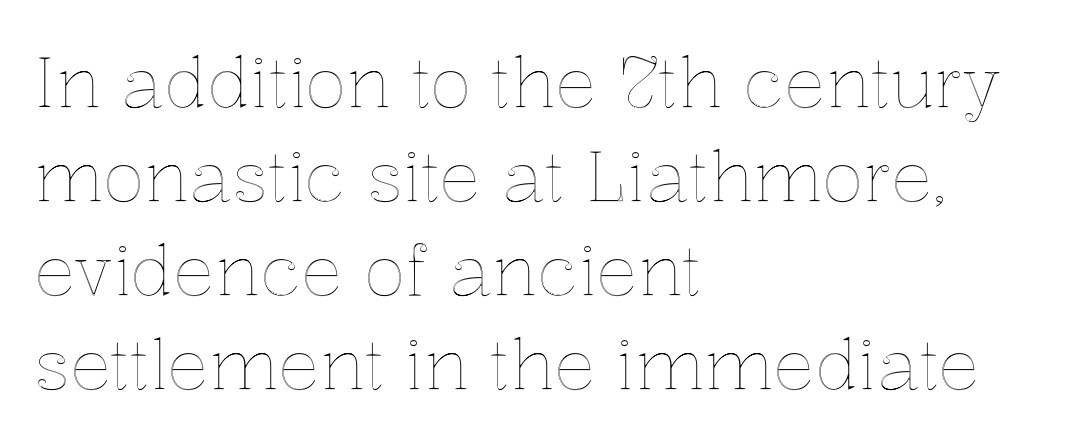
Q: Is the text italic (slanted)? A: No, it is upright.
Q: Is the text underlined? A: No.
Q: How is the paragraph aligned? A: Left-aligned.
Q: Is the spacing between letters normal or unusually wide? A: Normal.
Q: Is the spacing between lines tight, normal or loose? A: Normal.
Q: Width (condensed, normal, or wide)? A: Normal.
Q: x-height? A: Medium.
Q: Monospaced? A: No.
